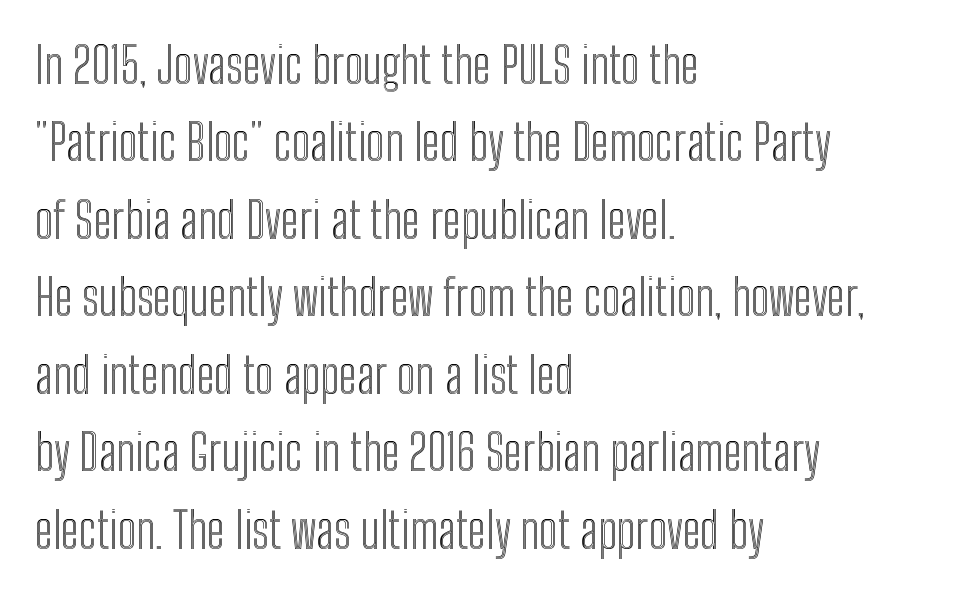
{"italic": "no", "width": "condensed", "x_height": "medium", "monospaced": "no", "underline": "no", "align": "left", "line_spacing": "normal", "line_spacing_ratio": 1.58, "letter_spacing": "normal", "letter_spacing_em": 0.0, "glyph_px": 49}
